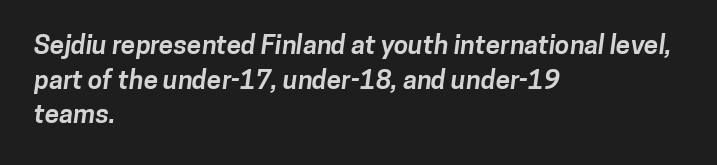
{"bold": "yes", "underline": "no", "align": "left", "line_spacing": "normal", "line_spacing_ratio": 1.33, "letter_spacing": "normal", "letter_spacing_em": 0.0, "glyph_px": 26}
